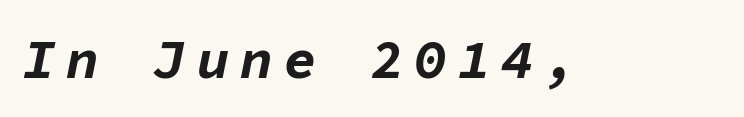
The specimen omits any rule beneath the text block's lines. Stroke thickness is high; the sample reads as a true bold. A typesetter would call this monospace, since all characters share one set width. Posture: slanted.
